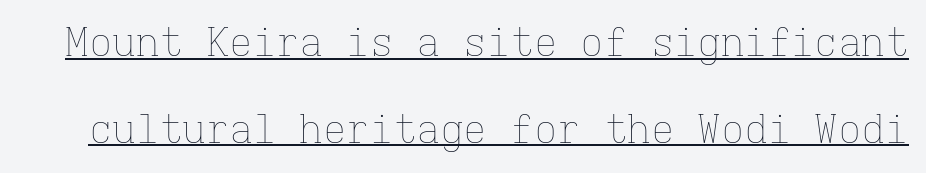
{"italic": "no", "bold": "no", "weight": "thin", "width": "normal", "stroke_contrast": "low", "x_height": "medium", "monospaced": "yes", "underline": "yes", "line_spacing": "loose", "line_spacing_ratio": 2.22, "letter_spacing": "normal", "letter_spacing_em": 0.0, "glyph_px": 39}
